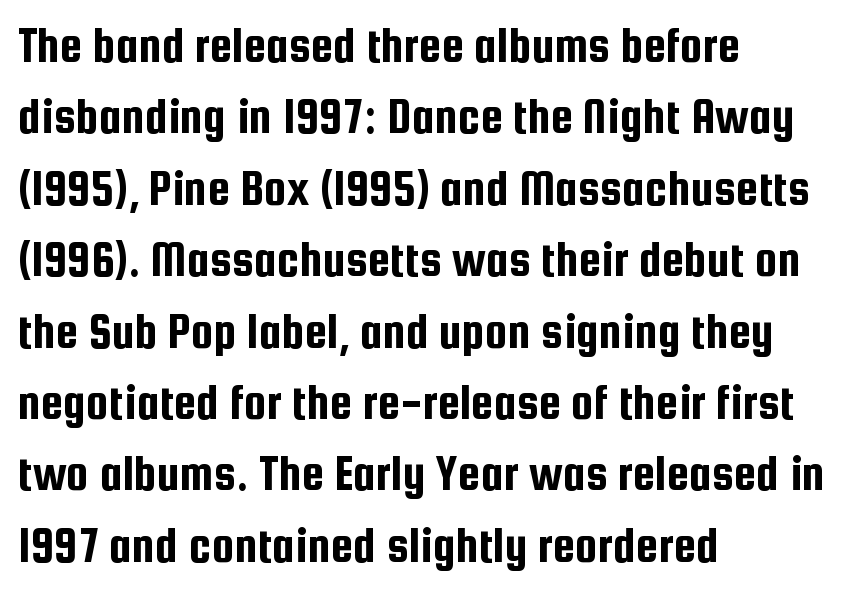
Q: Is the text italic (slanted)? A: No, it is upright.
Q: Is the typeface a serif or a sans-serif typeface? A: Sans-serif.
Q: Is the text underlined? A: No.
Q: How is the paragraph aligned? A: Left-aligned.
Q: Is the spacing between letters normal or unusually wide? A: Normal.
Q: Is the spacing between lines tight, normal or loose? A: Normal.
Q: Width (condensed, normal, or wide)? A: Condensed.
Q: Stroke contrast? A: Low.
Q: x-height? A: Medium.
Q: Monospaced? A: No.
